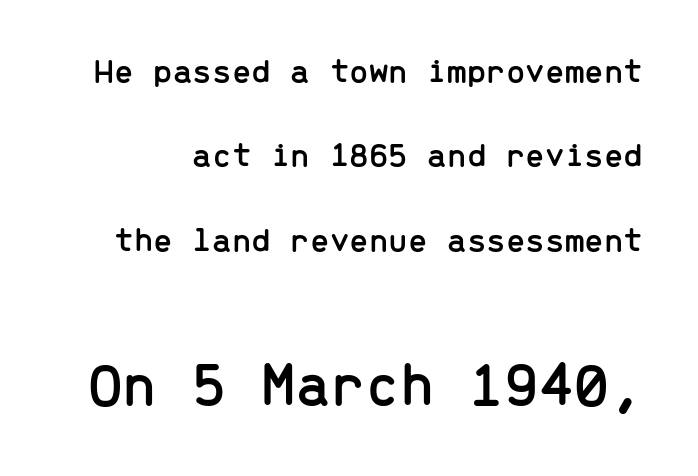
Q: Is the text italic (slanted)? A: No, it is upright.
Q: Is the typeface a serif or a sans-serif typeface? A: Sans-serif.
Q: Is the text underlined? A: No.
Q: Is the spacing between letters normal or unusually wide? A: Normal.
Q: Is the spacing between lines tight, normal or loose? A: Loose.
Q: Which block of text is set in a larger size, the first (top) or the second (bottom)? A: The second (bottom) one.
Q: Width (condensed, normal, or wide)? A: Normal.
Q: Stroke contrast? A: Low.
Q: x-height? A: Medium.
Q: Monospaced? A: Yes.
